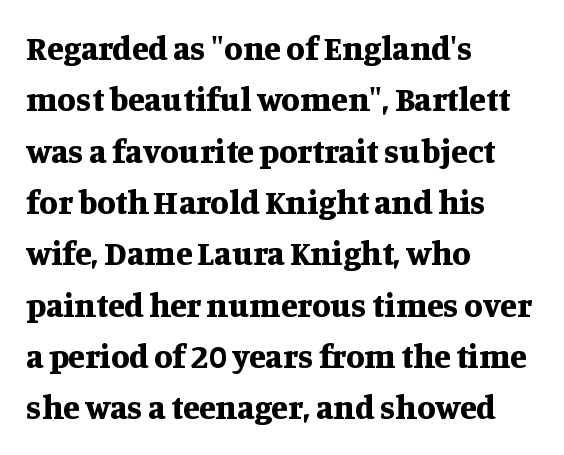
Q: Is the text bold? A: Yes.
Q: Is the text italic (slanted)? A: No, it is upright.
Q: Is the typeface a serif or a sans-serif typeface? A: Serif.
Q: Is the text underlined? A: No.
Q: How is the paragraph aligned? A: Left-aligned.
Q: Is the spacing between letters normal or unusually wide? A: Normal.
Q: Is the spacing between lines tight, normal or loose? A: Normal.
Q: Width (condensed, normal, or wide)? A: Normal.
Q: Stroke contrast? A: Medium.
Q: x-height? A: Large.
Q: Monospaced? A: No.
